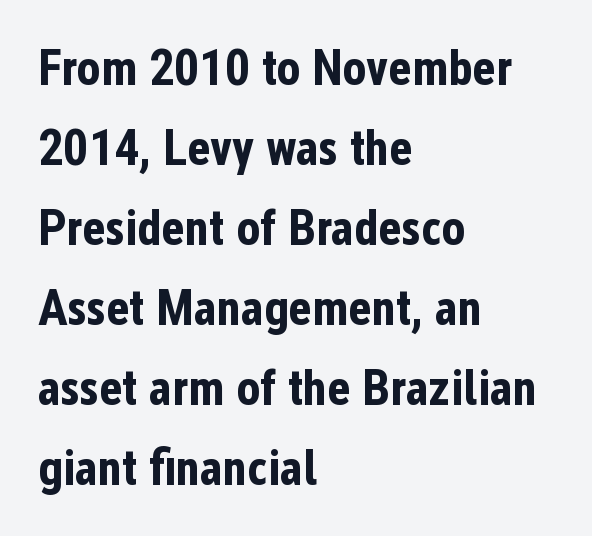
{"serif": "no", "italic": "no", "bold": "yes", "weight": "bold", "width": "condensed", "stroke_contrast": "low", "x_height": "medium", "monospaced": "no", "underline": "no", "align": "left", "line_spacing": "normal", "line_spacing_ratio": 1.6, "letter_spacing": "normal", "letter_spacing_em": 0.0, "glyph_px": 50}
